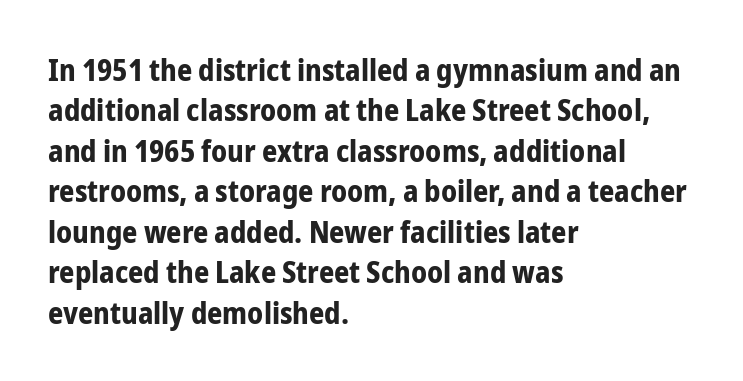
The image shows 30 px bold, condensed sans-serif type, upright; set left-aligned, normal line spacing (1.35x), normal letter spacing, not underlined; low stroke contrast and a medium x-height.
